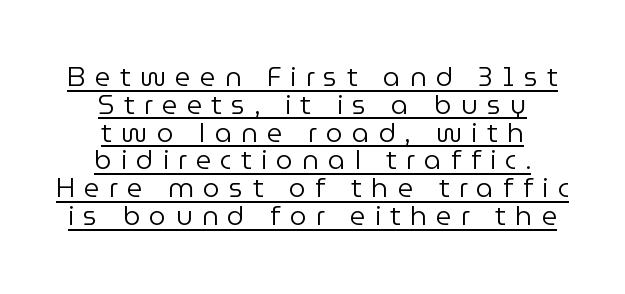
The image shows 27 px text type, upright; set centered, tight line spacing (1.03x), unusually wide letter spacing (+0.34 em), underlined.
